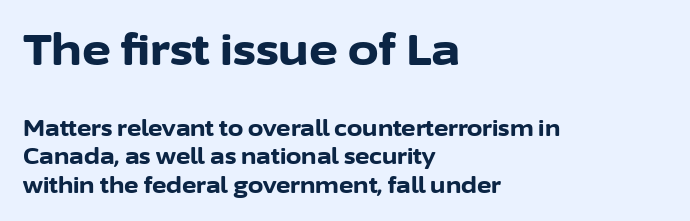
The image shows 44 px bold sans-serif type, upright; set left-aligned, normal line spacing (1.29x), normal letter spacing, not underlined; the first (top) block is 2.0x larger; low stroke contrast and a medium x-height.
